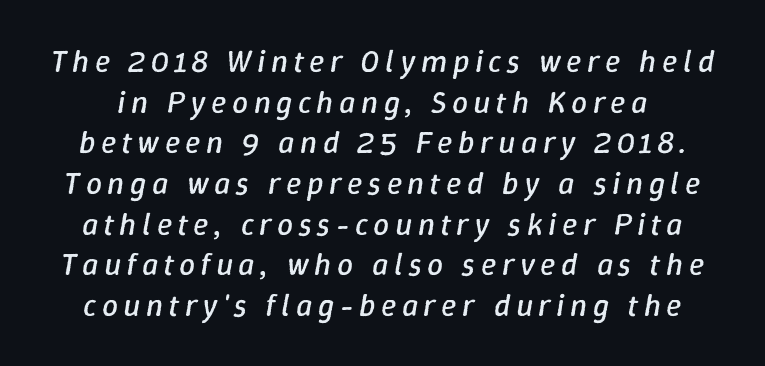
The image shows 32 px regular-weight type, italic (leaning right); set normal line spacing (1.27x), not underlined; low stroke contrast and a medium x-height.
